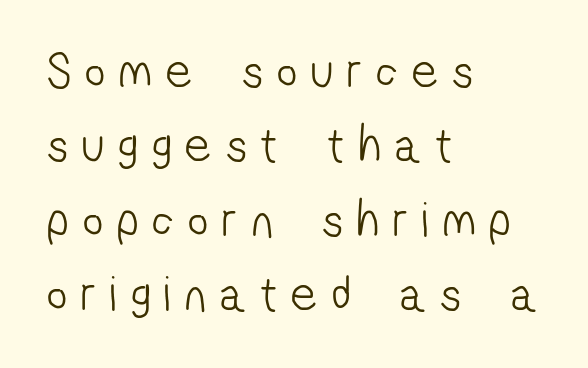
Leftover space on each line is placed entirely after the last word. The designer left line spacing at the default. Underlining? Definitely not there. The font family rendered here belongs to the sans-serif group.
